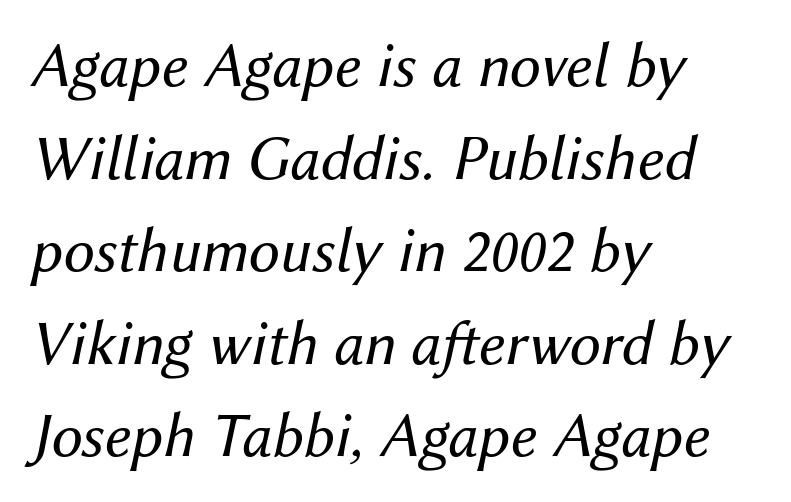
Rows of type keep a routine distance in the vertical direction. This sample has the flowing, uneven cadence of proportional lettering. Compared with a typical body face, this is equally light or lighter still. The ragged edge is on the right, which tells us the setting is flush left. The face used here is rendered with its standard letterfit.
